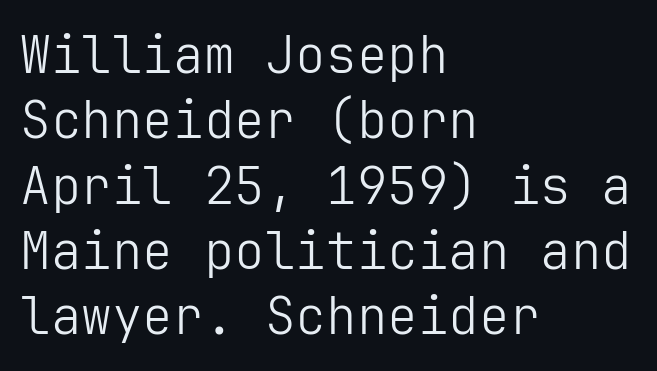
Q: Is the text bold? A: No.
Q: Is the text italic (slanted)? A: No, it is upright.
Q: Is the typeface a serif or a sans-serif typeface? A: Sans-serif.
Q: Is the text underlined? A: No.
Q: How is the paragraph aligned? A: Left-aligned.
Q: Is the spacing between letters normal or unusually wide? A: Normal.
Q: Is the spacing between lines tight, normal or loose? A: Normal.
Q: Width (condensed, normal, or wide)? A: Normal.
Q: Stroke contrast? A: Low.
Q: x-height? A: Medium.
